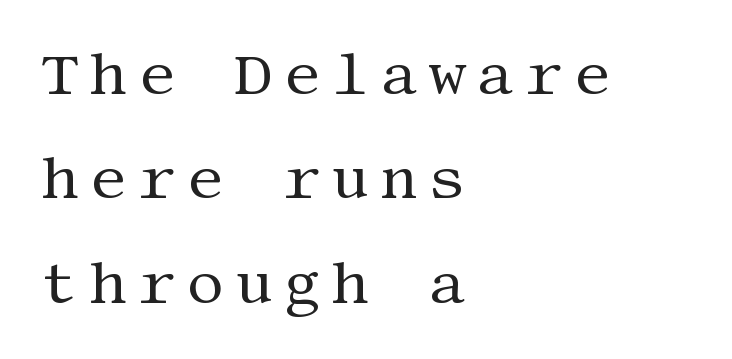
Q: Is the text bold? A: No.
Q: Is the text italic (slanted)? A: No, it is upright.
Q: Is the typeface a serif or a sans-serif typeface? A: Serif.
Q: Is the text underlined? A: No.
Q: How is the paragraph aligned? A: Left-aligned.
Q: Width (condensed, normal, or wide)? A: Normal.
Q: Stroke contrast? A: Medium.
Q: x-height? A: Large.
